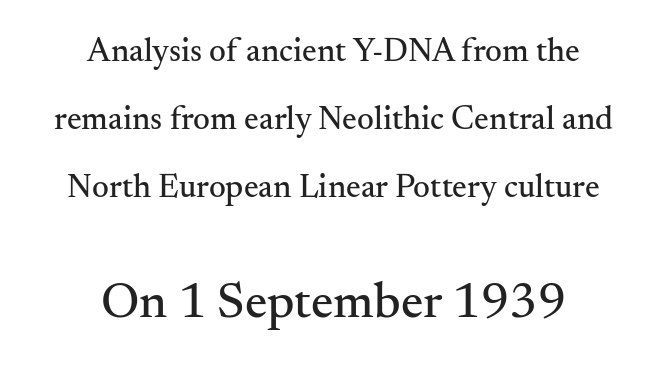
Q: Is the text italic (slanted)? A: No, it is upright.
Q: Is the typeface a serif or a sans-serif typeface? A: Serif.
Q: Is the text underlined? A: No.
Q: How is the paragraph aligned? A: Centered.
Q: Is the spacing between letters normal or unusually wide? A: Normal.
Q: Is the spacing between lines tight, normal or loose? A: Loose.
Q: Which block of text is set in a larger size, the first (top) or the second (bottom)? A: The second (bottom) one.
Q: Width (condensed, normal, or wide)? A: Normal.
Q: Stroke contrast? A: Medium.
Q: x-height? A: Small.
Q: Monospaced? A: No.
